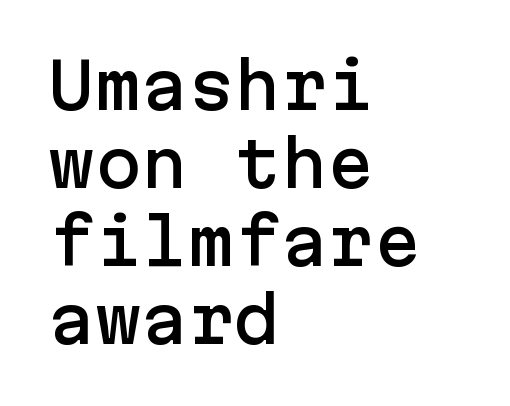
Q: Is the text italic (slanted)? A: No, it is upright.
Q: Is the typeface a serif or a sans-serif typeface? A: Sans-serif.
Q: Is the text underlined? A: No.
Q: How is the paragraph aligned? A: Left-aligned.
Q: Is the spacing between letters normal or unusually wide? A: Normal.
Q: Is the spacing between lines tight, normal or loose? A: Normal.
Q: Width (condensed, normal, or wide)? A: Normal.
Q: Stroke contrast? A: Low.
Q: x-height? A: Medium.
